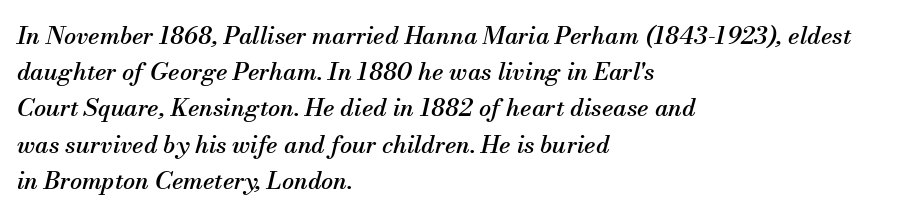
The glyphs are unaccompanied by any horizontal stroke below them. The face used here is rendered with its standard letterfit. The passage is arranged the way most books set body copy — flush left. The font's italic variant was chosen for this text. Notice how descenders clear the ascenders below comfortably — that's standard leading.
